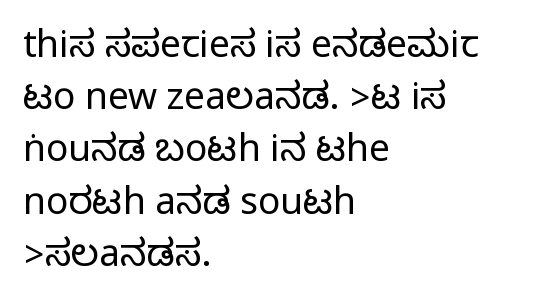
The image shows 37 px condensed sans-serif type, upright; set left-aligned, normal line spacing (1.41x), normal letter spacing, not underlined; medium stroke contrast.
